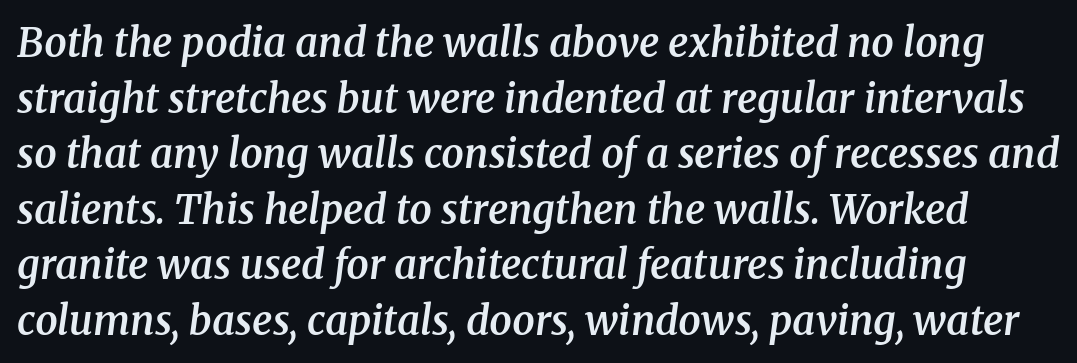
{"serif": "yes", "italic": "yes", "lean": "right", "slant_degrees": 8, "bold": "semi", "weight": "semibold", "width": "normal", "stroke_contrast": "medium", "x_height": "medium", "monospaced": "no", "underline": "no", "line_spacing": "normal", "line_spacing_ratio": 1.39, "letter_spacing": "normal", "letter_spacing_em": 0.0, "glyph_px": 40}
